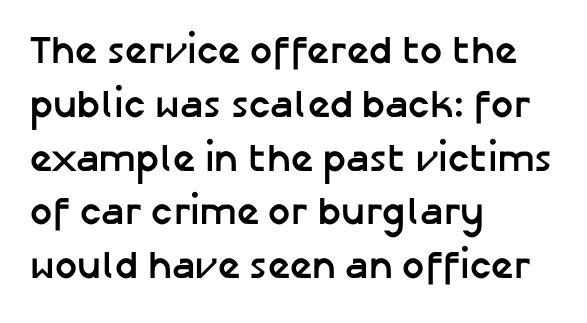
{"serif": "no", "italic": "no", "bold": "yes", "weight": "semibold", "width": "normal", "stroke_contrast": "low", "x_height": "medium", "monospaced": "no", "underline": "no", "align": "left", "line_spacing": "normal", "line_spacing_ratio": 1.38, "letter_spacing": "normal", "letter_spacing_em": 0.0, "glyph_px": 39}
